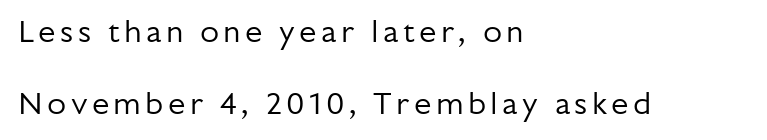
Q: Is the text bold? A: No.
Q: Is the text italic (slanted)? A: No, it is upright.
Q: Is the typeface a serif or a sans-serif typeface? A: Sans-serif.
Q: Is the text underlined? A: No.
Q: How is the paragraph aligned? A: Left-aligned.
Q: Is the spacing between lines tight, normal or loose? A: Loose.
Q: Width (condensed, normal, or wide)? A: Normal.
Q: Stroke contrast? A: Low.
Q: x-height? A: Medium.
Q: Monospaced? A: No.
